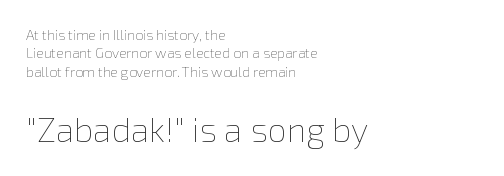
Stroke mass is kept to a normal reading level or below. Is the block centered? No — it sits flush against the left margin. Is the letter spacing exaggerated? No — it looks like the ordinary default. The block of text has a typical density, with ordinary space between rows.
